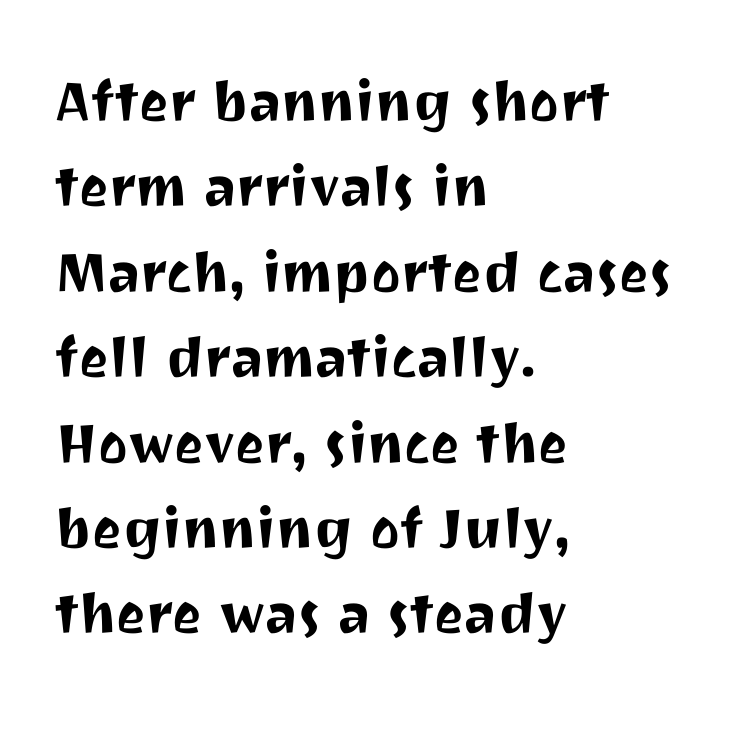
If you drew a line through each stem, it would be perfectly vertical. Which margin do the lines hug? The left one — the right edge is uneven. A sans-serif font was chosen for this passage. Looks like regular typesetting: each glyph gets only the width it needs. Descenders are the only things crossing below the line. Tracking here is standard; glyphs follow each other at the usual distance.
